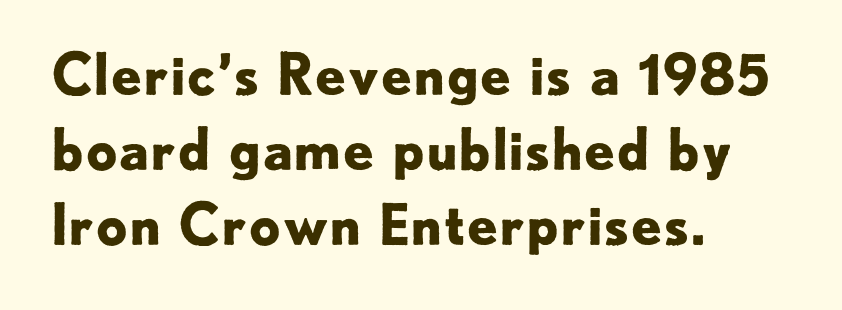
{"serif": "no", "italic": "no", "bold": "yes", "weight": "bold", "width": "normal", "stroke_contrast": "low", "x_height": "small", "monospaced": "no", "underline": "no", "align": "left", "line_spacing": "normal", "line_spacing_ratio": 1.34, "letter_spacing": "normal", "letter_spacing_em": 0.0, "glyph_px": 56}
